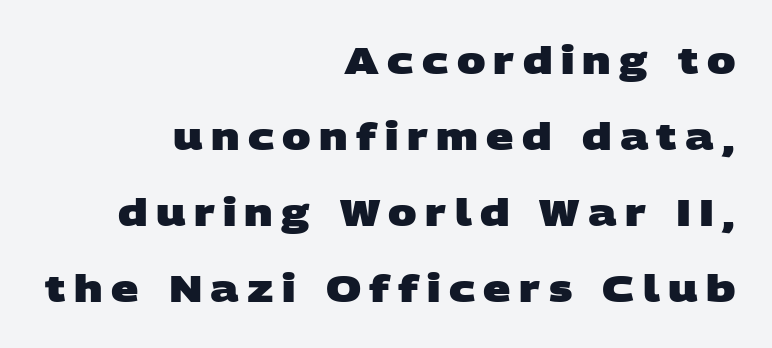
You'd pick this weight for a headline — it's a proper bold. Students, note that the glyphs here are deliberately spaced far apart. The gap between lines stays unmarked. You can tell from the bare stems that sans-serif type was used. Do the characters align in a grid? No, the font is proportional.
